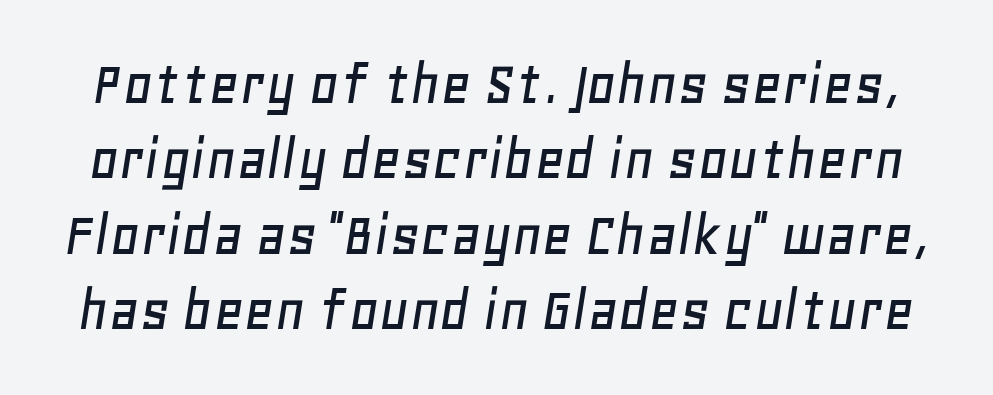
Descenders hang freely into open space. Each letter keeps its own natural width here, so spacing adapts to shape. Caption: standard tracking, unaltered. The font's italic variant was chosen for this text.
